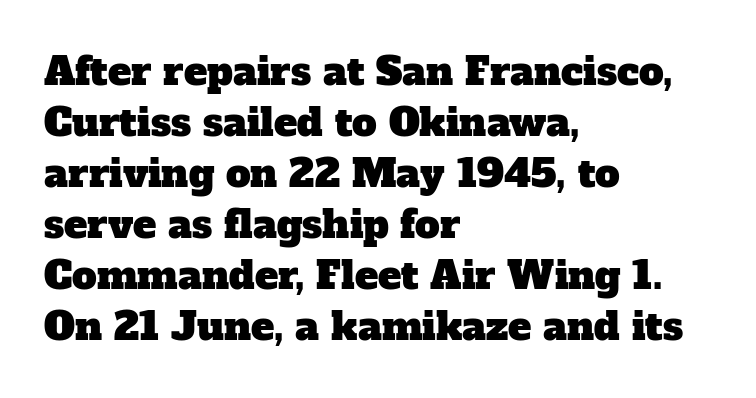
The vertical gap from one line to the next is medium. Proportional: the letters do not fall into vertical columns. Every row of glyphs begins at an identical x-position on the left. Compared with typical body copy, the letter spacing here is the same. Type style note: has serifs. The zone under the glyphs is completely vacant.
